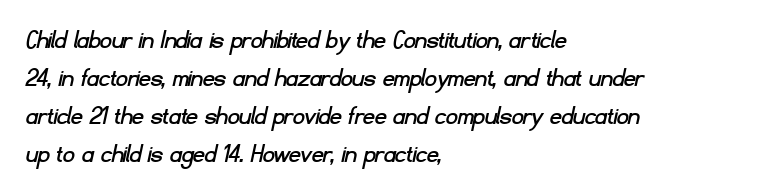
Look at the bottom of the vertical strokes: they stop flat, with no serifs. A typesetter would call this proportional, since set widths differ per character. Has an underline been added? It has not. Short note: letters normally spaced.
